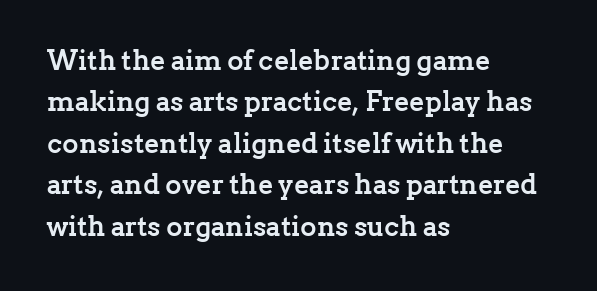
{"serif": "yes", "italic": "no", "bold": "yes", "weight": "semibold", "width": "normal", "stroke_contrast": "low", "x_height": "medium", "monospaced": "no", "underline": "no", "align": "left", "line_spacing": "normal", "line_spacing_ratio": 1.48, "letter_spacing": "normal", "letter_spacing_em": 0.0, "glyph_px": 28}
